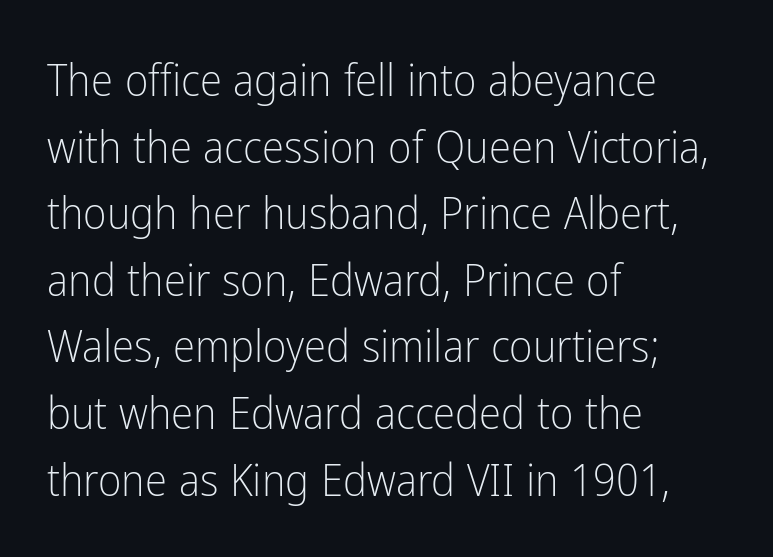
{"serif": "no", "italic": "no", "bold": "no", "weight": "light", "width": "condensed", "stroke_contrast": "low", "x_height": "medium", "monospaced": "no", "underline": "no", "align": "left", "line_spacing": "normal", "line_spacing_ratio": 1.48, "letter_spacing": "normal", "letter_spacing_em": 0.0, "glyph_px": 45}
